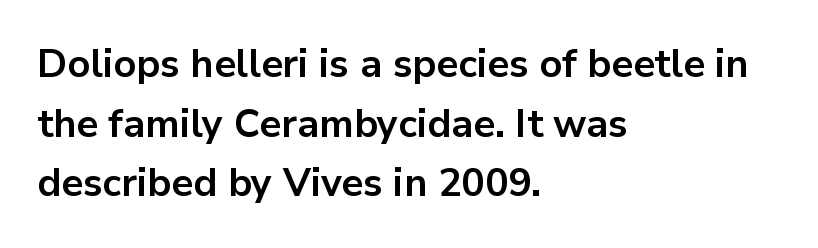
The image shows 39 px bold sans-serif type, upright; set left-aligned, normal line spacing (1.53x), normal letter spacing, not underlined; low stroke contrast and a medium x-height.
